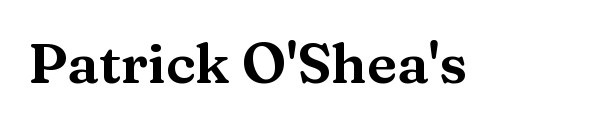
{"serif": "yes", "italic": "no", "width": "wide", "stroke_contrast": "medium", "x_height": "medium", "monospaced": "no", "underline": "no", "letter_spacing": "normal", "letter_spacing_em": 0.0, "glyph_px": 56}
